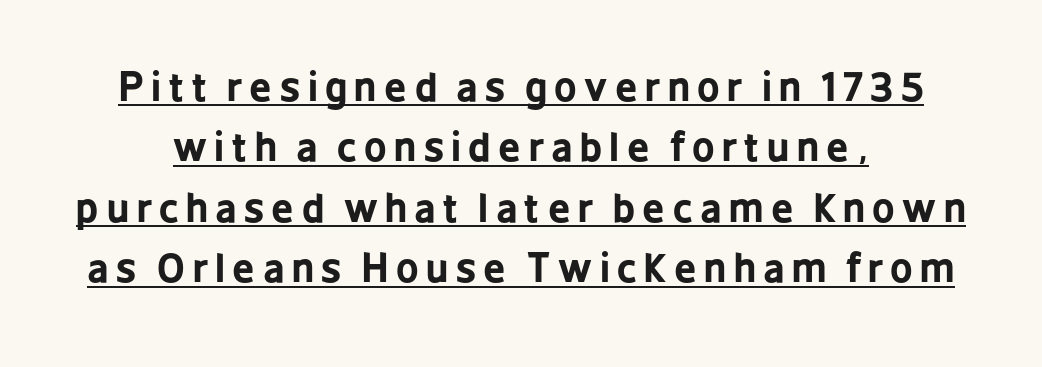
Regular leading. Do the characters align in a grid? No, the font is proportional. The face used here is a sans, in the tradition of grotesques and geometrics. Notice how the stems are strictly vertical — no italics here.
